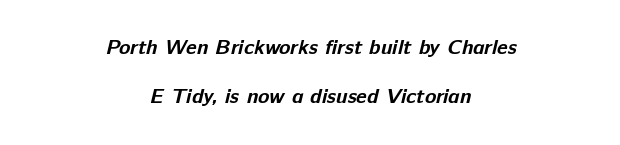
Q: Is the text bold? A: Yes.
Q: Is the text underlined? A: No.
Q: How is the paragraph aligned? A: Centered.
Q: Is the spacing between letters normal or unusually wide? A: Normal.
Q: Is the spacing between lines tight, normal or loose? A: Loose.
